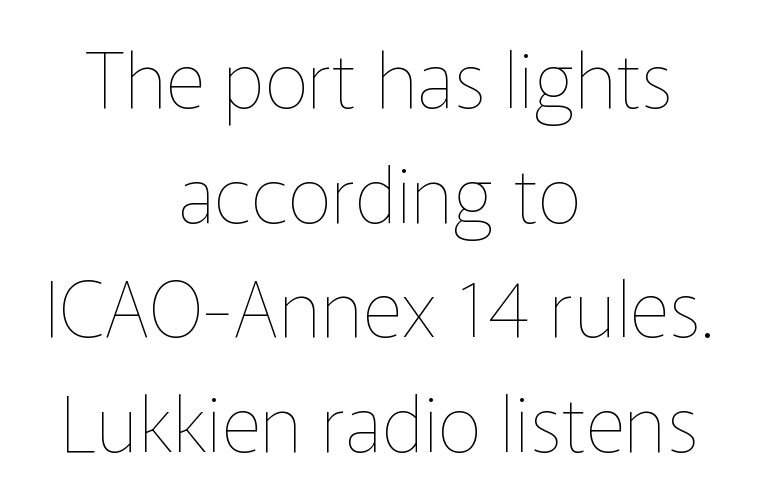
Character widths vary here, with narrow letters taking less room than wide ones. Compared with typical paragraphs, the rows here are spaced about the same. Teacher's note: observe the equal gaps on both sides — that is centered alignment. Only glyphs here, with clear space below each row.
